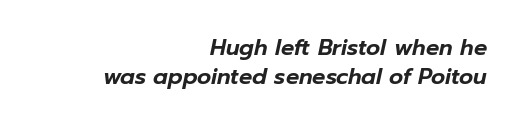
The image shows 22 px text type, italic (leaning right); set right-aligned, normal line spacing (1.3x), normal letter spacing, not underlined.
